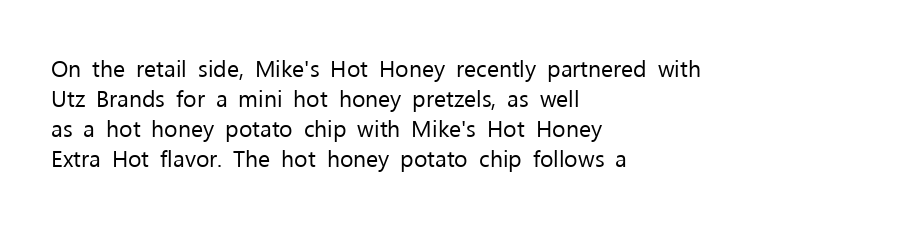
Q: Is the text bold? A: No.
Q: Is the text italic (slanted)? A: No, it is upright.
Q: Is the text underlined? A: No.
Q: How is the paragraph aligned? A: Left-aligned.
Q: Is the spacing between letters normal or unusually wide? A: Normal.
Q: Is the spacing between lines tight, normal or loose? A: Normal.
